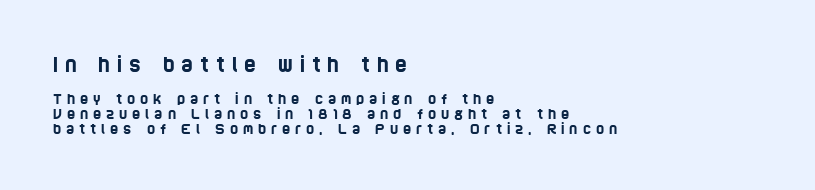
Q: Is the text underlined? A: No.
Q: How is the paragraph aligned? A: Left-aligned.
Q: Is the spacing between letters normal or unusually wide? A: Unusually wide.
Q: Is the spacing between lines tight, normal or loose? A: Tight.
Q: Which block of text is set in a larger size, the first (top) or the second (bottom)? A: The first (top) one.
